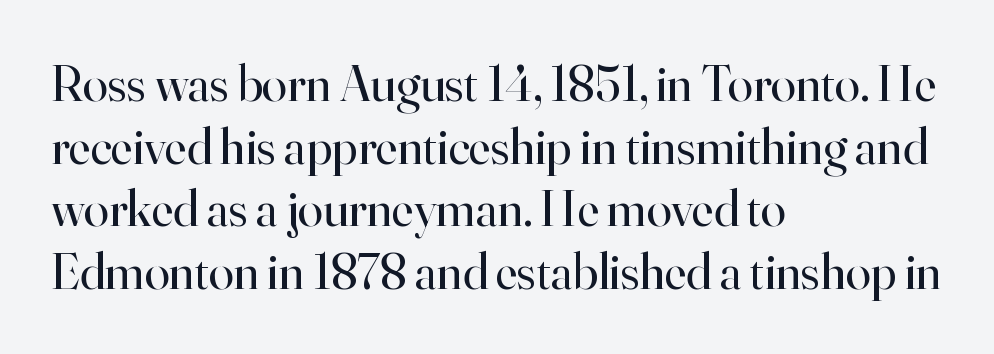
The image shows 51 px regular-weight serif type, upright; set left-aligned, line spacing 1.23x, normal letter spacing, not underlined; high stroke contrast and a small x-height.
